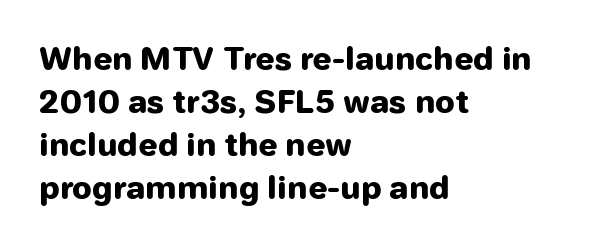
Q: Is the text bold? A: Yes.
Q: Is the text italic (slanted)? A: No, it is upright.
Q: Is the typeface a serif or a sans-serif typeface? A: Sans-serif.
Q: Is the text underlined? A: No.
Q: How is the paragraph aligned? A: Left-aligned.
Q: Is the spacing between letters normal or unusually wide? A: Normal.
Q: Is the spacing between lines tight, normal or loose? A: Normal.
Q: Width (condensed, normal, or wide)? A: Normal.
Q: Stroke contrast? A: Low.
Q: x-height? A: Medium.
Q: Monospaced? A: No.
